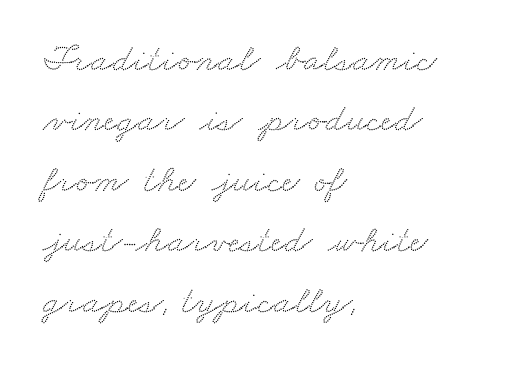
The image shows 39 px wide serif type; set left-aligned, normal line spacing (1.55x), normal letter spacing, not underlined; medium stroke contrast and a small x-height.
